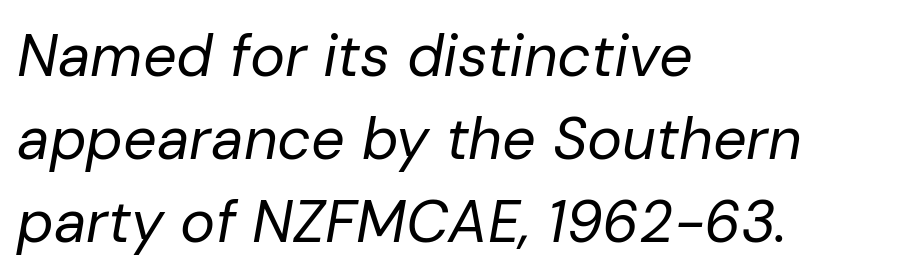
Q: Is the text bold? A: No.
Q: Is the text italic (slanted)? A: Yes, it leans right by about 10 degrees.
Q: Is the text underlined? A: No.
Q: How is the paragraph aligned? A: Left-aligned.
Q: Is the spacing between letters normal or unusually wide? A: Normal.
Q: Is the spacing between lines tight, normal or loose? A: Normal.
Q: Width (condensed, normal, or wide)? A: Normal.
Q: Stroke contrast? A: Low.
Q: x-height? A: Medium.
Q: Monospaced? A: No.
